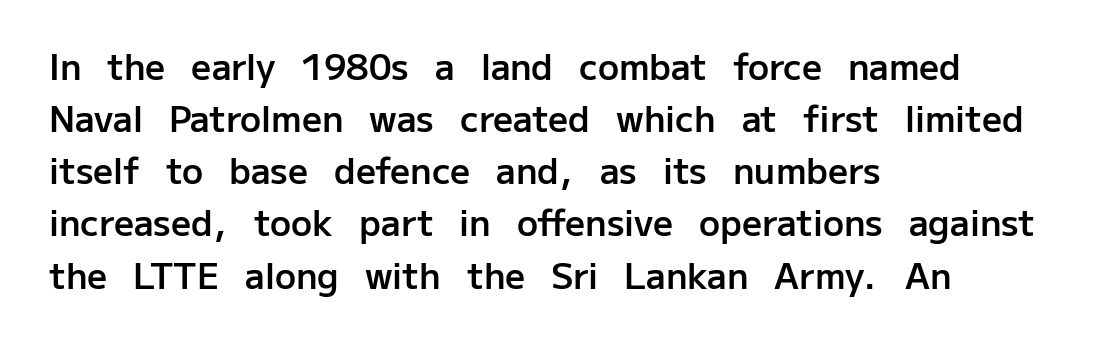
{"serif": "no", "italic": "no", "bold": "semi", "weight": "semibold", "width": "normal", "stroke_contrast": "low", "x_height": "medium", "monospaced": "no", "underline": "no", "align": "left", "line_spacing": "normal", "line_spacing_ratio": 1.49, "letter_spacing": "normal", "letter_spacing_em": 0.0, "glyph_px": 35}
